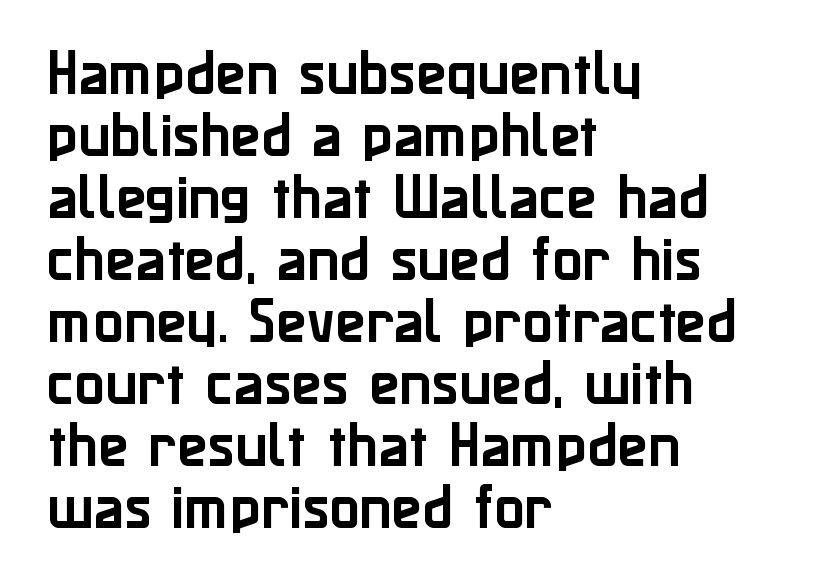
Q: Is the text italic (slanted)? A: No, it is upright.
Q: Is the typeface a serif or a sans-serif typeface? A: Sans-serif.
Q: Is the text underlined? A: No.
Q: How is the paragraph aligned? A: Left-aligned.
Q: Is the spacing between letters normal or unusually wide? A: Normal.
Q: Width (condensed, normal, or wide)? A: Normal.
Q: Stroke contrast? A: Low.
Q: x-height? A: Medium.
Q: Monospaced? A: No.
